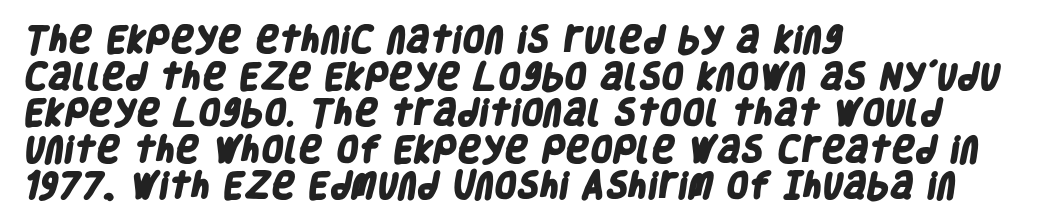
Q: Is the text bold? A: Yes.
Q: Is the typeface a serif or a sans-serif typeface? A: Sans-serif.
Q: Is the text underlined? A: No.
Q: How is the paragraph aligned? A: Left-aligned.
Q: Is the spacing between letters normal or unusually wide? A: Normal.
Q: Is the spacing between lines tight, normal or loose? A: Normal.
Q: Width (condensed, normal, or wide)? A: Condensed.
Q: Stroke contrast? A: Low.
Q: x-height? A: Large.
Q: Monospaced? A: No.
